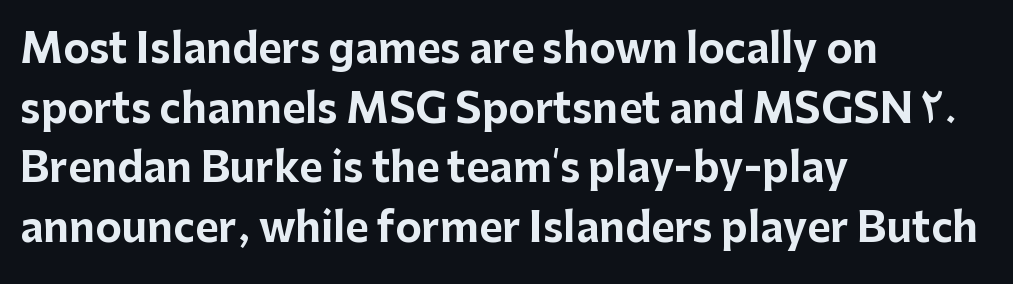
The image shows 40 px bold sans-serif type, upright; set left-aligned, normal line spacing (1.49x), normal letter spacing, not underlined; low stroke contrast and a medium x-height.
